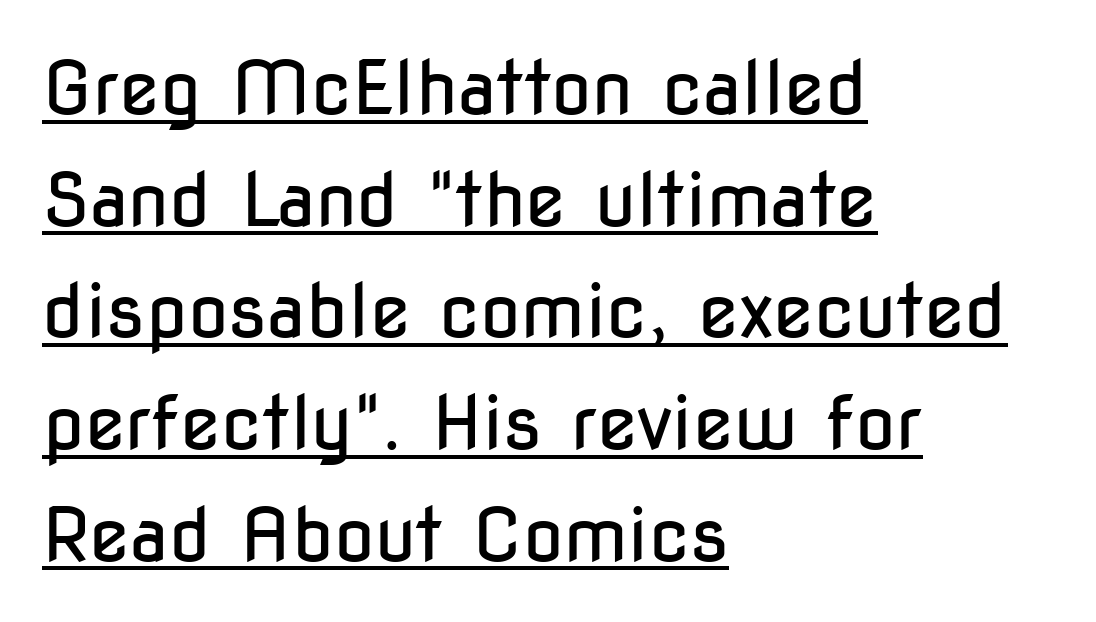
The passage shown is not bold in any degree. Varying glyph widths throughout — classic text-font behaviour. The typeface chosen for these lines omits serifs. No italicization has been applied; the sample stays upright. Glance below the letters and you will spot a drawn line. These lines keep a tight, regular rhythm from letter to letter.
